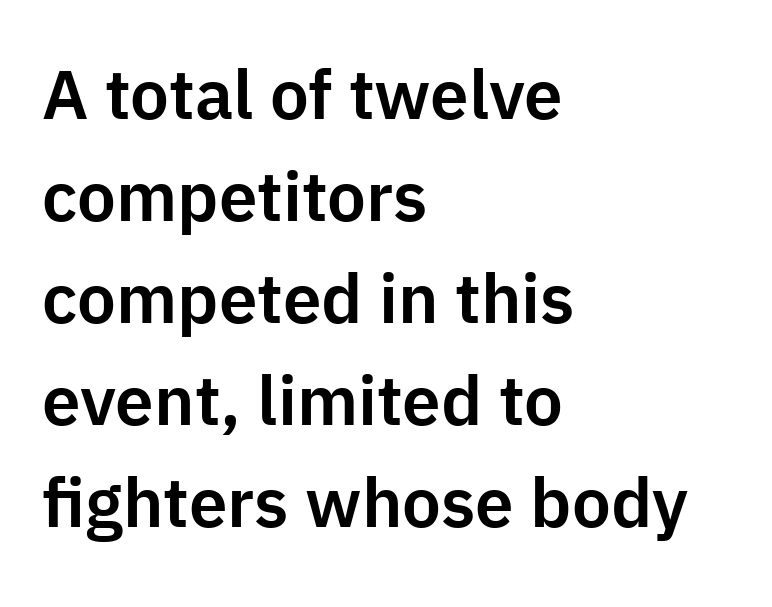
The face used here is rendered with its standard letterfit. Does the lettering tilt? It doesn't — this is upright. Nothing sits at the stroke ends, so this counts as sans-serif. These lines are rendered in a variable-pitch font. Any mark beneath the type? The region is blank. Does the copy run flush right? No — it runs flush left.
